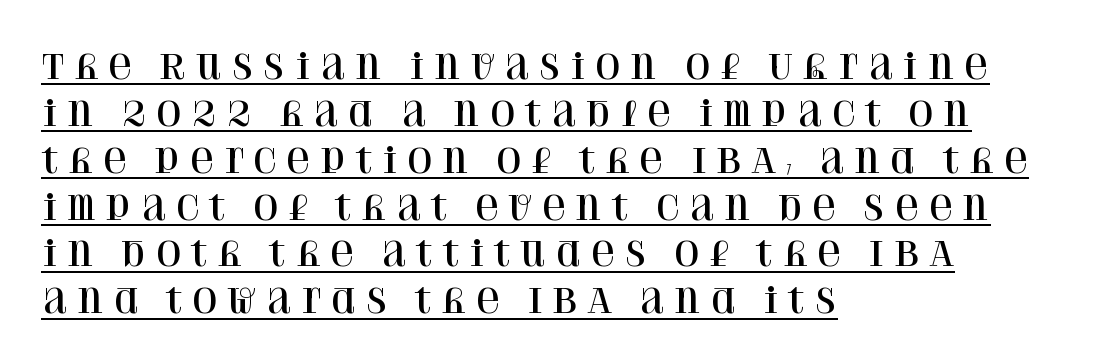
{"serif": "yes", "italic": "no", "width": "normal", "stroke_contrast": "high", "x_height": "large", "monospaced": "no", "underline": "yes", "align": "left", "line_spacing": "normal", "line_spacing_ratio": 1.42, "letter_spacing": "wide", "letter_spacing_em": 0.23, "glyph_px": 33}
